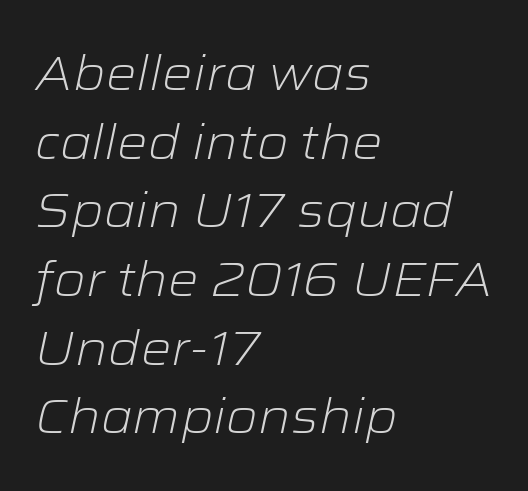
The image shows 48 px light, wide type, italic (leaning right); set left-aligned, normal line spacing (1.43x), normal letter spacing, not underlined; low stroke contrast and a medium x-height.
